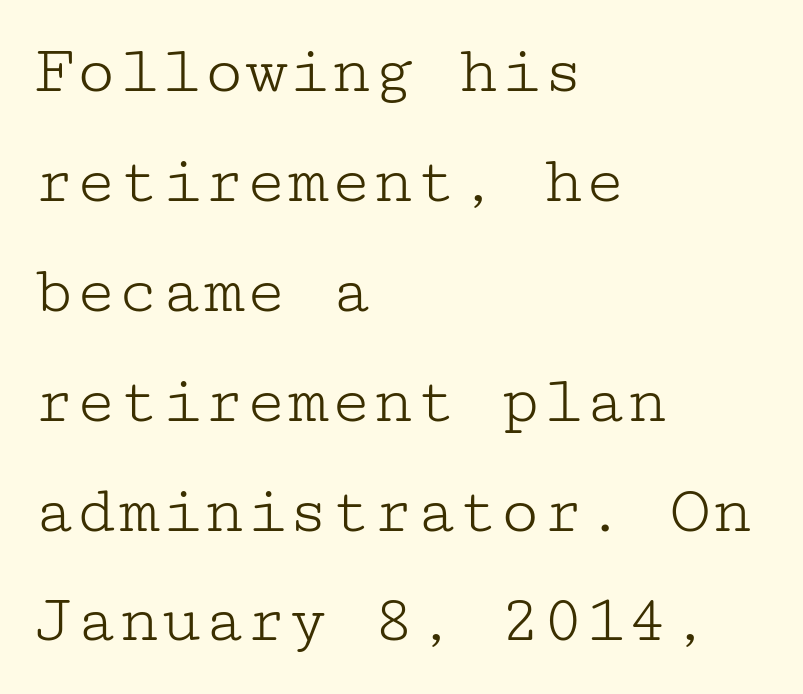
The image shows 70 px light, wide serif type, upright; set left-aligned, normal line spacing (1.57x), normal letter spacing, not underlined; low stroke contrast and a medium x-height.
